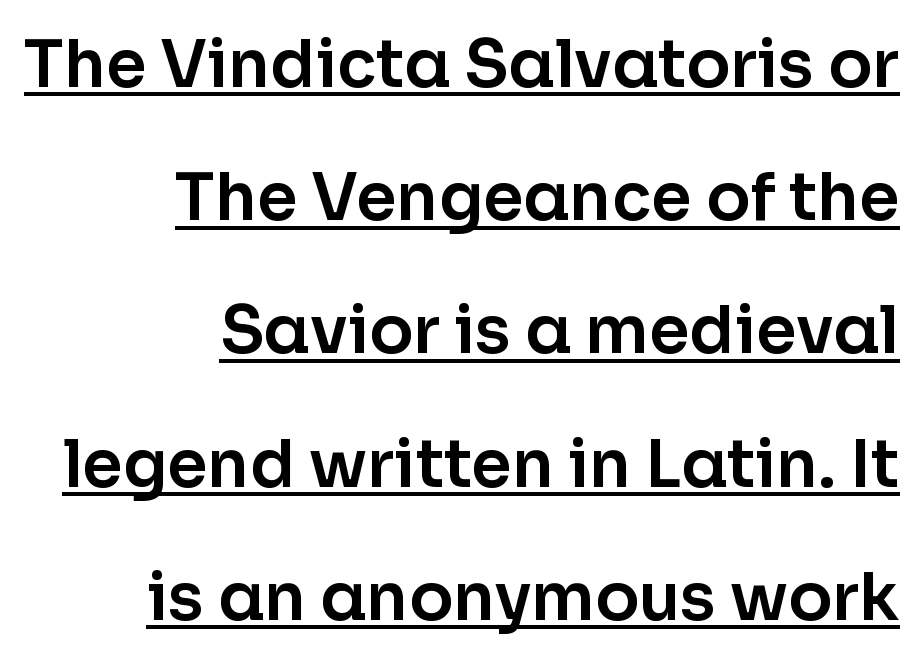
{"serif": "no", "italic": "no", "width": "normal", "stroke_contrast": "low", "x_height": "medium", "monospaced": "no", "underline": "yes", "align": "right", "line_spacing": "loose", "line_spacing_ratio": 2.05, "letter_spacing": "normal", "letter_spacing_em": 0.0, "glyph_px": 65}
